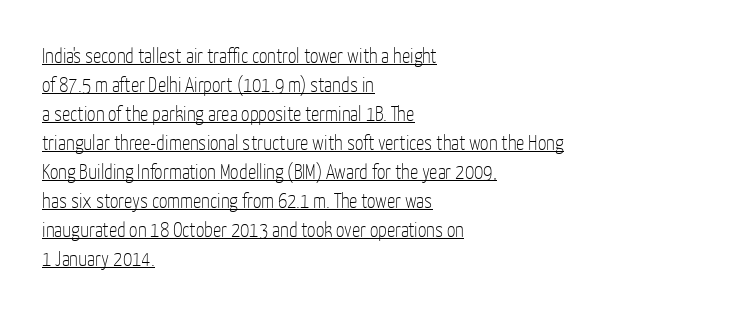
The image shows 21 px text type, upright; set left-aligned, normal line spacing (1.38x), normal letter spacing, underlined.
